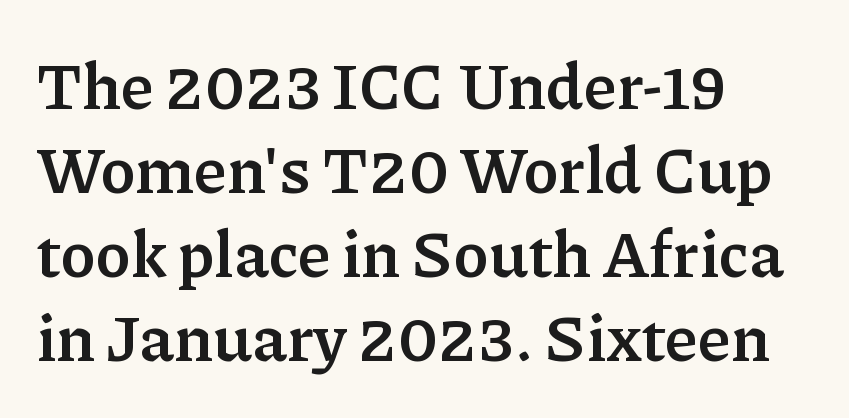
Designer's note — italics off, roman on. You can tell from the footed stems that serif type was used. Strong, thick strokes mark this as bold type. Quick note: underline off. The letterforms sit shoulder to shoulder at normal distance.
